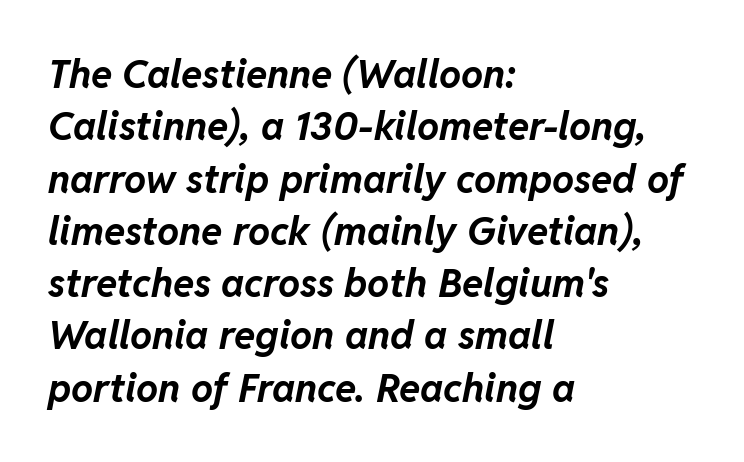
The image shows 39 px bold type, italic (leaning right); set left-aligned, normal line spacing (1.34x), normal letter spacing, not underlined; low stroke contrast and a medium x-height.
